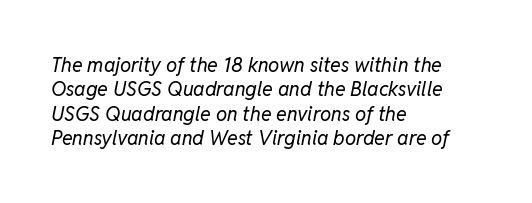
Q: Is the text bold? A: No.
Q: Is the text italic (slanted)? A: Yes, it leans right by about 11 degrees.
Q: Is the text underlined? A: No.
Q: How is the paragraph aligned? A: Left-aligned.
Q: Is the spacing between letters normal or unusually wide? A: Normal.
